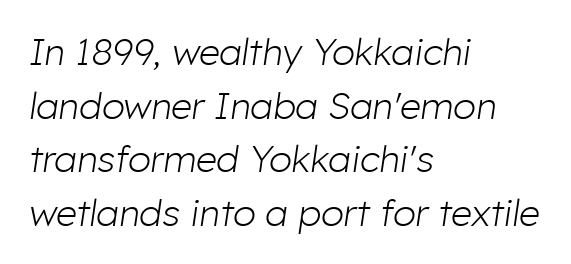
The image shows 37 px light type, italic (leaning right); set left-aligned, normal line spacing (1.45x), normal letter spacing, not underlined; low stroke contrast and a medium x-height.
